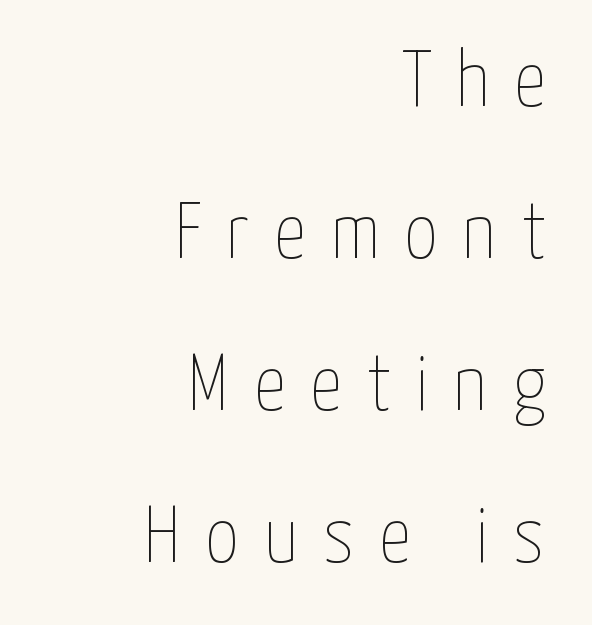
{"italic": "no", "bold": "no", "weight": "thin", "width": "condensed", "stroke_contrast": "low", "x_height": "medium", "monospaced": "no", "underline": "no", "align": "right", "line_spacing": "loose", "line_spacing_ratio": 1.9, "letter_spacing": "wide", "letter_spacing_em": 0.31, "glyph_px": 80}
